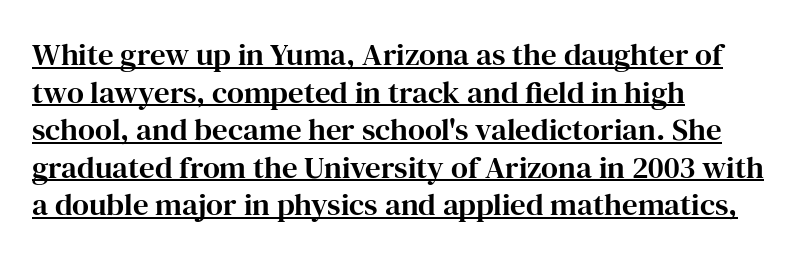
The image shows 31 px serif type, upright; set left-aligned, line spacing 1.21x, normal letter spacing, underlined; high stroke contrast and a medium x-height.
